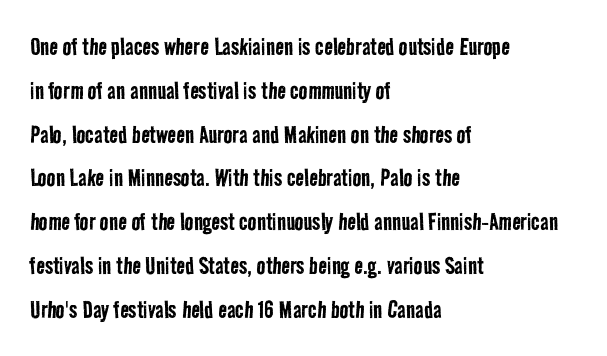
The image shows 29 px regular-weight, condensed sans-serif type; set left-aligned, normal line spacing (1.51x), normal letter spacing, not underlined; low stroke contrast and a medium x-height.
